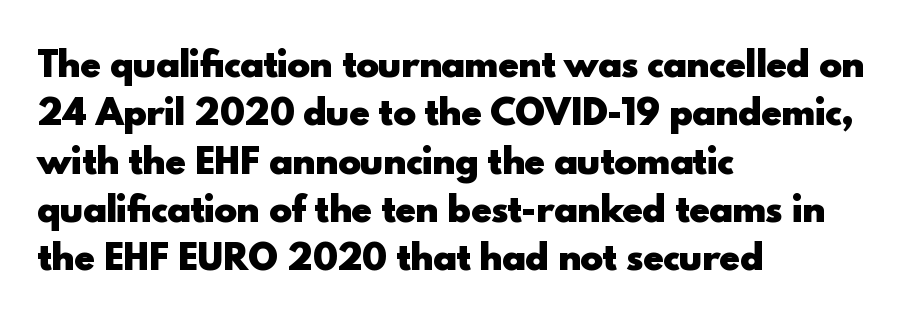
{"serif": "no", "italic": "no", "bold": "yes", "weight": "heavy", "width": "normal", "x_height": "small", "monospaced": "no", "underline": "no", "align": "left", "line_spacing": "normal", "line_spacing_ratio": 1.42, "letter_spacing": "normal", "letter_spacing_em": 0.0, "glyph_px": 34}
